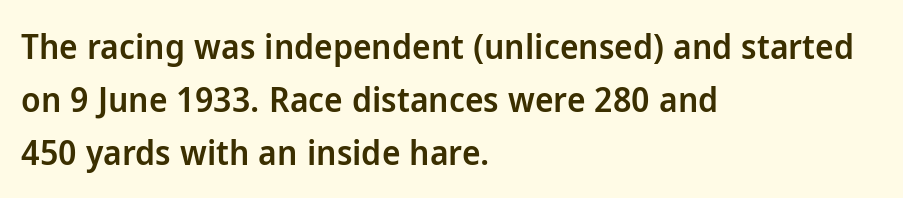
{"serif": "no", "italic": "no", "bold": "semi", "weight": "semibold", "width": "normal", "stroke_contrast": "low", "x_height": "medium", "monospaced": "no", "underline": "no", "align": "left", "line_spacing": "normal", "line_spacing_ratio": 1.52, "letter_spacing": "normal", "letter_spacing_em": 0.0, "glyph_px": 35}
